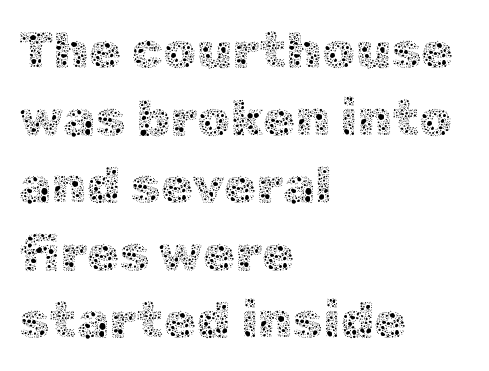
{"italic": "no", "bold": "no", "weight": "thin", "width": "normal", "x_height": "medium", "monospaced": "no", "underline": "no", "align": "left", "line_spacing": "normal", "line_spacing_ratio": 1.3, "letter_spacing": "normal", "letter_spacing_em": 0.0, "glyph_px": 52}
